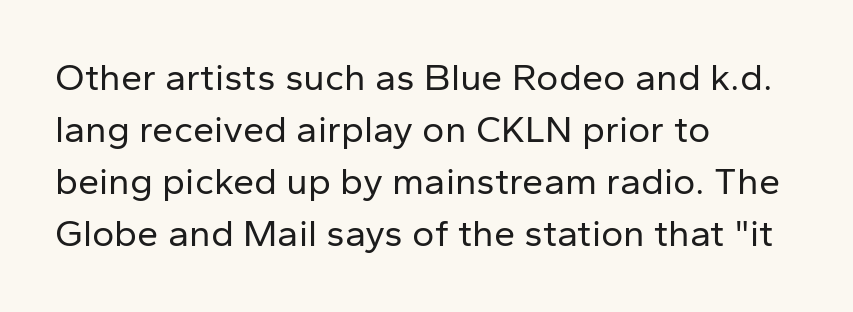
{"serif": "no", "italic": "no", "bold": "no", "weight": "regular", "width": "normal", "stroke_contrast": "low", "x_height": "medium", "monospaced": "no", "underline": "no", "align": "left", "line_spacing": "normal", "line_spacing_ratio": 1.37, "letter_spacing": "normal", "letter_spacing_em": 0.0, "glyph_px": 38}
